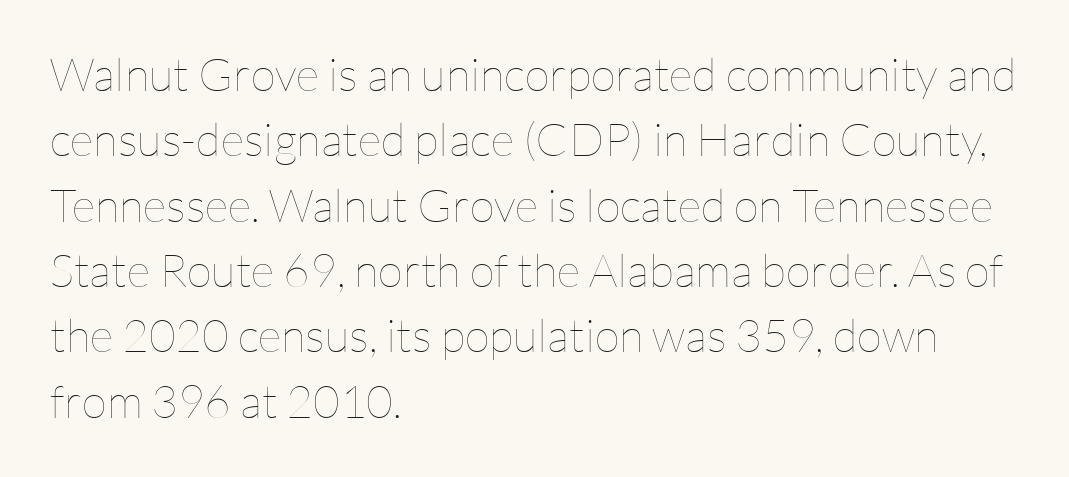
The letters stand straight up with perfectly vertical stems. One-word summary of the alignment: left. Character widths vary here, with narrow letters taking less room than wide ones. Descenders hang freely into open space.
